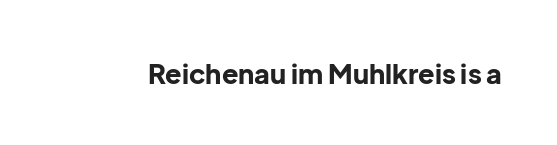
Q: Is the text bold? A: Yes.
Q: Is the text italic (slanted)? A: No, it is upright.
Q: Is the text underlined? A: No.
Q: Is the spacing between letters normal or unusually wide? A: Normal.
